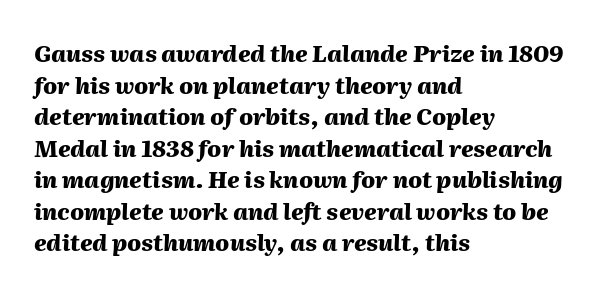
The image shows 23 px bold type, italic (leaning right); set left-aligned, normal line spacing (1.37x), normal letter spacing, not underlined.
